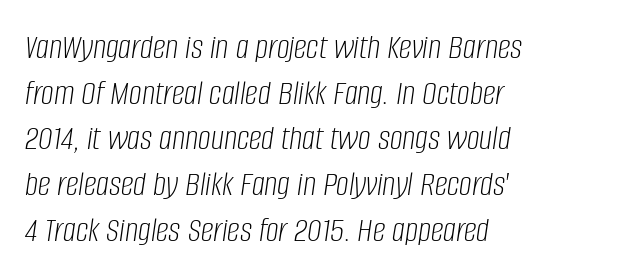
{"italic": "yes", "lean": "right", "slant_degrees": 8, "bold": "no", "weight": "light", "width": "condensed", "stroke_contrast": "low", "x_height": "large", "monospaced": "no", "underline": "no", "align": "left", "line_spacing": "normal", "line_spacing_ratio": 1.27, "letter_spacing": "normal", "letter_spacing_em": 0.0, "glyph_px": 36}
